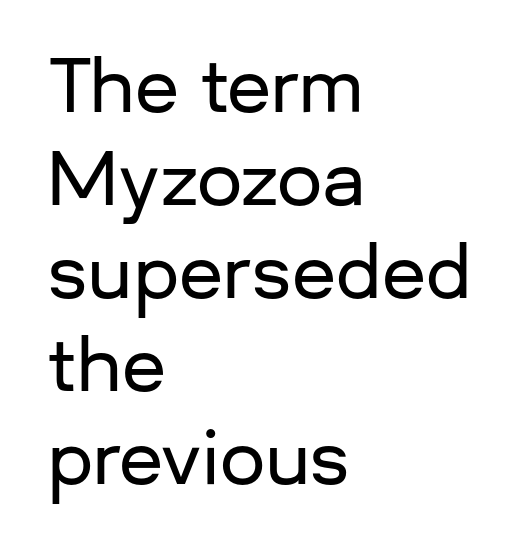
Q: Is the text italic (slanted)? A: No, it is upright.
Q: Is the typeface a serif or a sans-serif typeface? A: Sans-serif.
Q: Is the text underlined? A: No.
Q: How is the paragraph aligned? A: Left-aligned.
Q: Is the spacing between letters normal or unusually wide? A: Normal.
Q: Is the spacing between lines tight, normal or loose? A: Normal.
Q: Width (condensed, normal, or wide)? A: Normal.
Q: Stroke contrast? A: Low.
Q: x-height? A: Medium.
Q: Monospaced? A: No.
